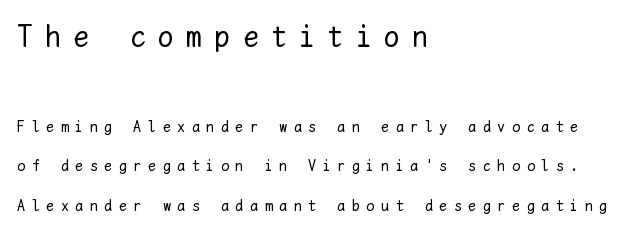
{"italic": "no", "bold": "no", "weight": "regular", "width": "normal", "stroke_contrast": "low", "x_height": "medium", "monospaced": "yes", "underline": "no", "align": "left", "line_spacing": "loose", "line_spacing_ratio": 2.44, "letter_spacing": "wide", "letter_spacing_em": 0.41, "larger_block": "first", "size_ratio": 1.94, "glyph_px": 31}
